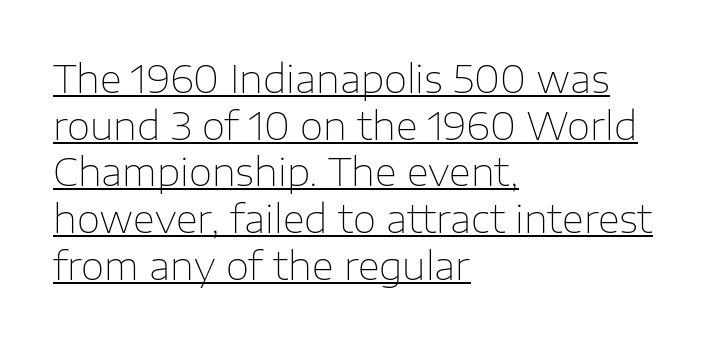
{"serif": "no", "italic": "no", "bold": "no", "weight": "thin", "width": "normal", "stroke_contrast": "low", "x_height": "medium", "monospaced": "no", "underline": "yes", "align": "left", "line_spacing_ratio": 1.23, "letter_spacing": "normal", "letter_spacing_em": 0.0, "glyph_px": 38}
